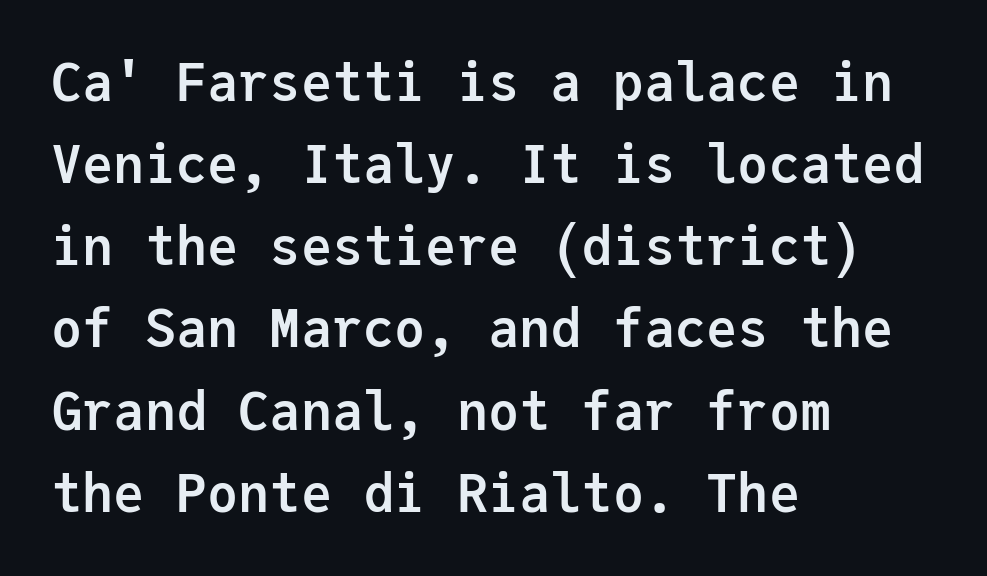
The image shows 52 px semibold sans-serif type, upright, monospaced; set left-aligned, normal line spacing (1.58x), normal letter spacing, not underlined; low stroke contrast and a medium x-height.
